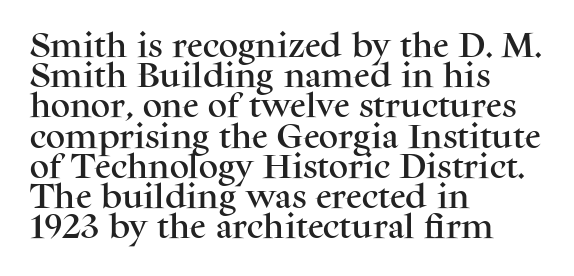
The image shows 27 px text type, upright; set left-aligned, tight line spacing (1.12x), normal letter spacing, not underlined.
